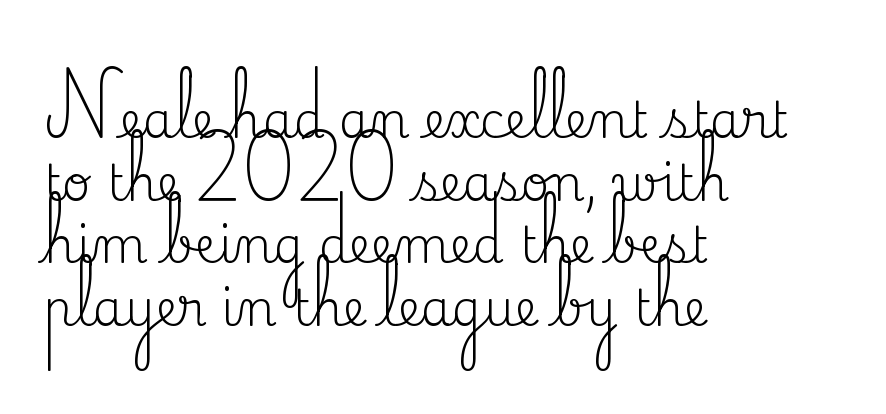
{"serif": "yes", "italic": "no", "bold": "no", "weight": "regular", "width": "normal", "stroke_contrast": "medium", "x_height": "small", "monospaced": "no", "underline": "no", "align": "left", "line_spacing": "normal", "line_spacing_ratio": 1.28, "letter_spacing": "normal", "letter_spacing_em": 0.0, "glyph_px": 49}
